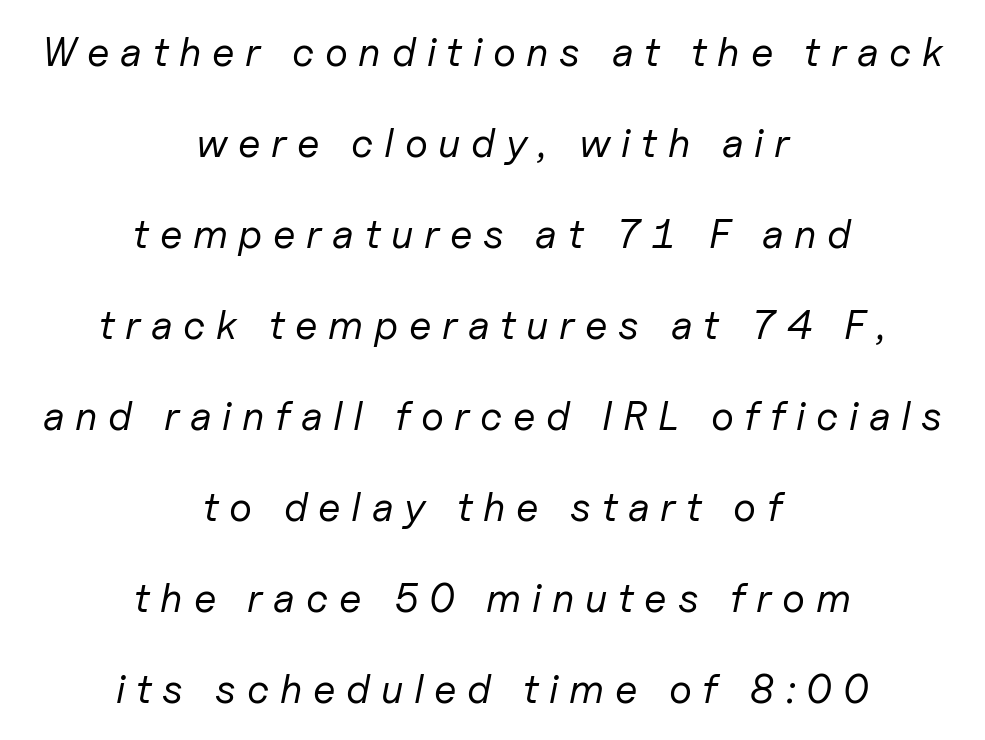
Q: Is the text bold? A: No.
Q: Is the text italic (slanted)? A: Yes, it leans right by about 11 degrees.
Q: Is the text underlined? A: No.
Q: How is the paragraph aligned? A: Centered.
Q: Is the spacing between letters normal or unusually wide? A: Unusually wide.
Q: Is the spacing between lines tight, normal or loose? A: Loose.
Q: Width (condensed, normal, or wide)? A: Normal.
Q: Stroke contrast? A: Low.
Q: x-height? A: Medium.
Q: Monospaced? A: No.
